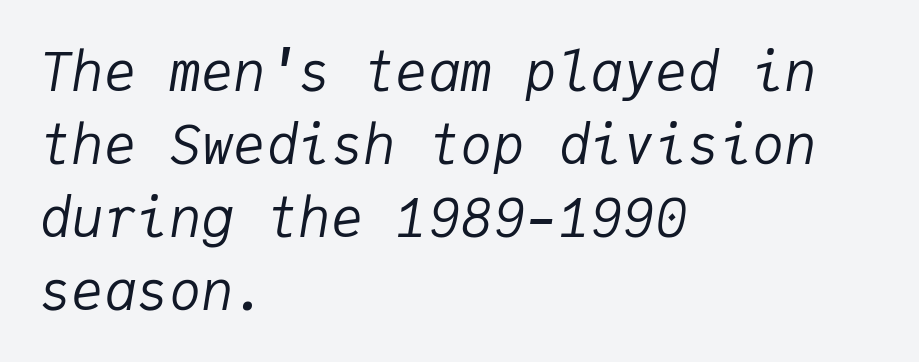
Q: Is the text bold? A: No.
Q: Is the text italic (slanted)? A: Yes, it leans right by about 9 degrees.
Q: Is the text underlined? A: No.
Q: How is the paragraph aligned? A: Left-aligned.
Q: Is the spacing between letters normal or unusually wide? A: Normal.
Q: Is the spacing between lines tight, normal or loose? A: Normal.
Q: Width (condensed, normal, or wide)? A: Normal.
Q: Stroke contrast? A: Low.
Q: x-height? A: Medium.
Q: Monospaced? A: Yes.
